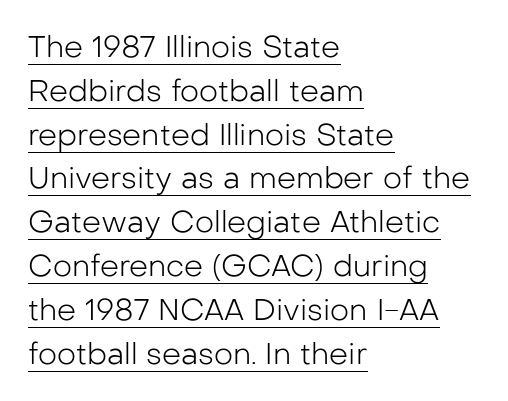
{"serif": "no", "italic": "no", "bold": "no", "weight": "light", "width": "normal", "stroke_contrast": "low", "x_height": "medium", "monospaced": "no", "underline": "yes", "align": "left", "line_spacing": "normal", "line_spacing_ratio": 1.46, "letter_spacing": "normal", "letter_spacing_em": 0.0, "glyph_px": 30}
